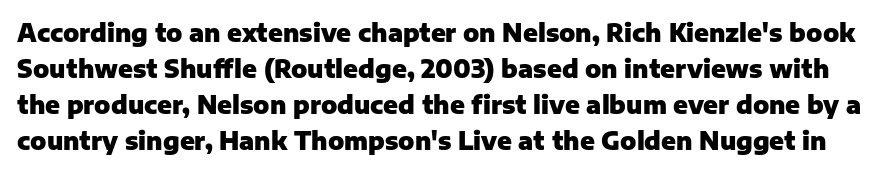
{"italic": "no", "bold": "yes", "underline": "no", "line_spacing": "normal", "line_spacing_ratio": 1.5, "letter_spacing": "normal", "letter_spacing_em": 0.0, "glyph_px": 24}
